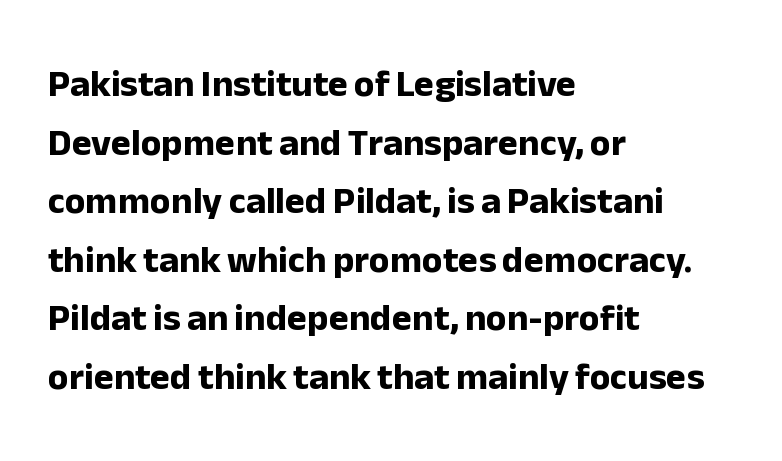
Q: Is the text bold? A: Yes.
Q: Is the text italic (slanted)? A: No, it is upright.
Q: Is the typeface a serif or a sans-serif typeface? A: Sans-serif.
Q: Is the text underlined? A: No.
Q: How is the paragraph aligned? A: Left-aligned.
Q: Is the spacing between letters normal or unusually wide? A: Normal.
Q: Is the spacing between lines tight, normal or loose? A: Normal.
Q: Width (condensed, normal, or wide)? A: Normal.
Q: Stroke contrast? A: Low.
Q: x-height? A: Medium.
Q: Monospaced? A: No.
